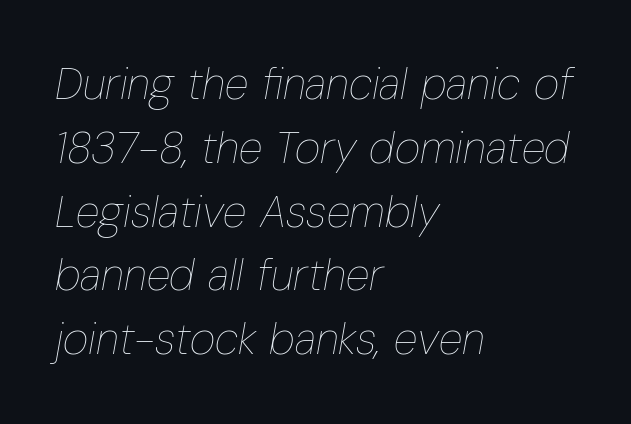
The specimen reads as italic at a glance. Rows of type keep a routine distance in the vertical direction. Ink coverage per letter is moderate at most. Unmarked baselines from the first word to the last.
